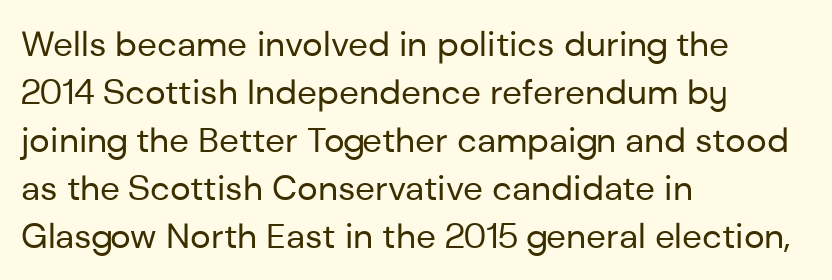
The image shows 35 px regular-weight sans-serif type, upright; set left-aligned, normal line spacing (1.37x), normal letter spacing, not underlined; low stroke contrast and a medium x-height.
